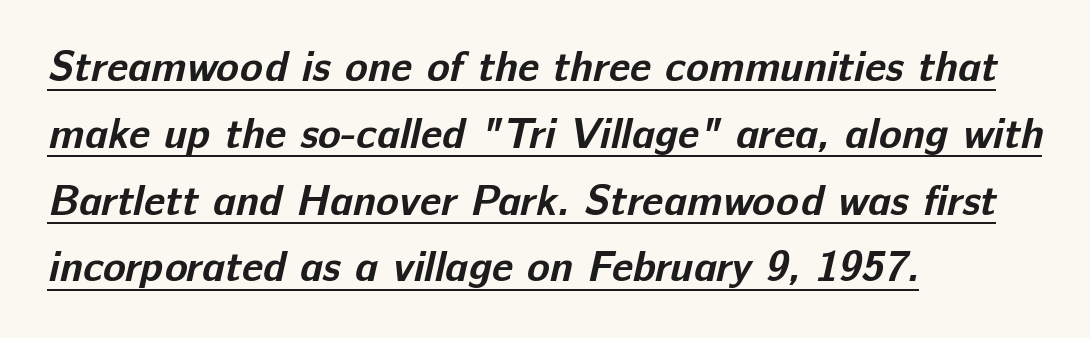
Serif or sans? Sans — the stroke terminals are bare. Here the designer chose a conventional face with non-uniform glyph widths. Short note: letters normally spaced. This block has exactly the height ordinary leading produces. The face used here appears with an underline applied. These lines are set flush left with a ragged right edge.
